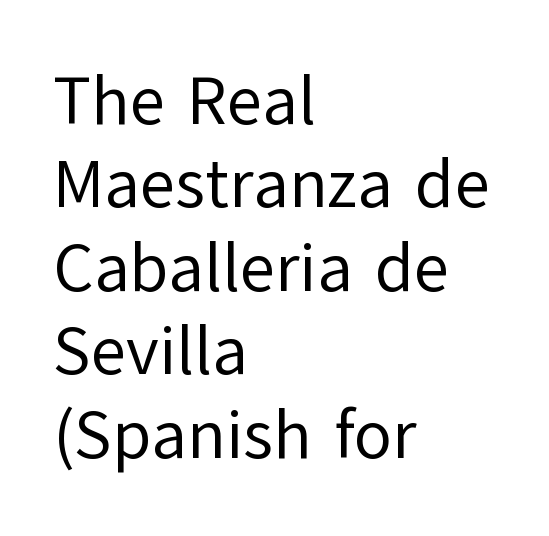
The gaps between neighbouring characters are ordinary and unremarkable. Descenders hang freely into open space. Upright lettering throughout. Serif or sans? Sans — the stroke terminals are bare. Counters stay open thanks to moderate or lighter strokes.
